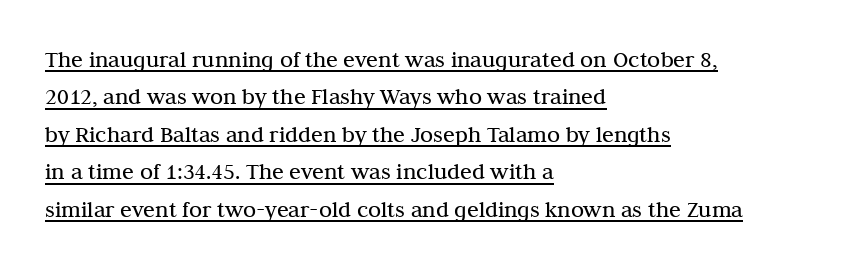
Q: Is the text bold? A: No.
Q: Is the text italic (slanted)? A: No, it is upright.
Q: Is the text underlined? A: Yes.
Q: How is the paragraph aligned? A: Left-aligned.
Q: Is the spacing between letters normal or unusually wide? A: Normal.
Q: Is the spacing between lines tight, normal or loose? A: Normal.
